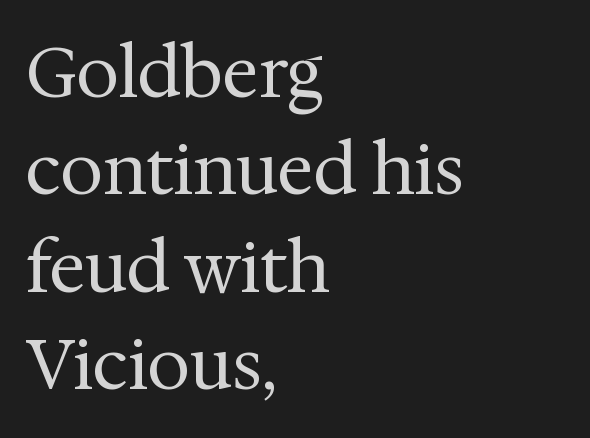
Spacing between characters is what you'd get straight out of the box. To sum up the face: it has serifs. Here the designer chose a conventional face with non-uniform glyph widths. Upright lettering throughout. Bold? No — there's no thickening of the strokes. Each row of text sits above clean, open space.
